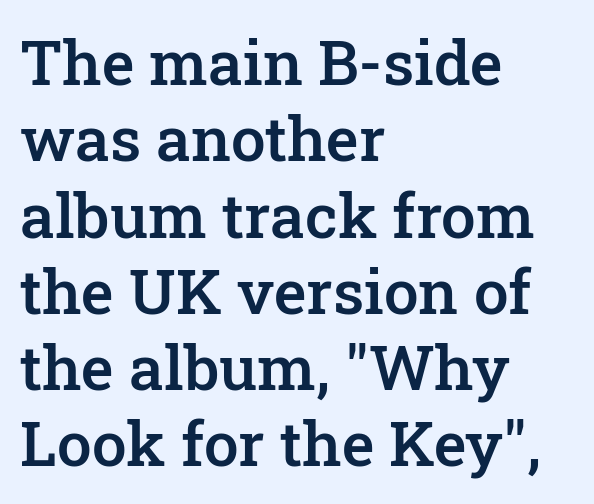
The image shows 62 px semibold serif type, upright; set left-aligned, line spacing 1.23x, normal letter spacing, not underlined; low stroke contrast and a medium x-height.
